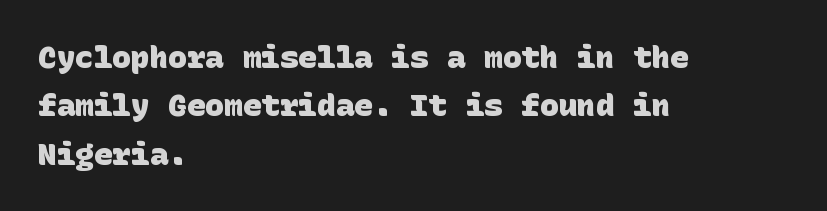
{"serif": "no", "bold": "yes", "weight": "heavy", "width": "normal", "stroke_contrast": "low", "x_height": "large", "underline": "no", "align": "left", "line_spacing": "normal", "line_spacing_ratio": 1.56, "letter_spacing": "normal", "letter_spacing_em": 0.0, "glyph_px": 31}
